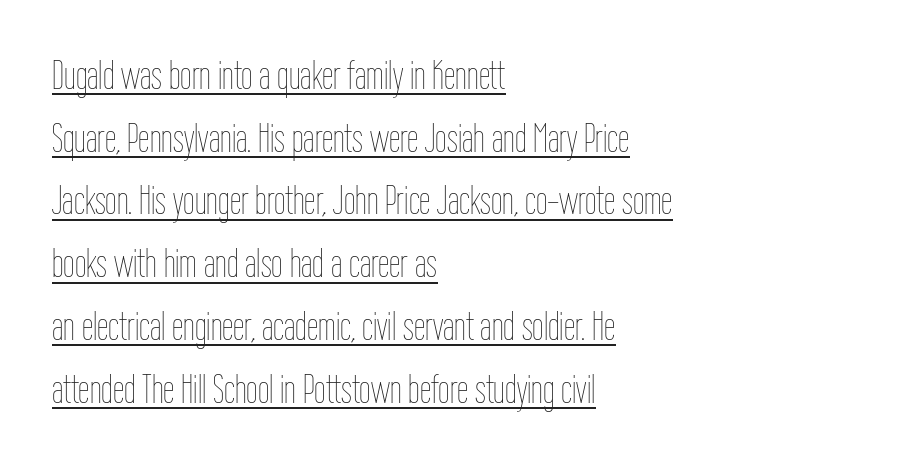
The image shows 41 px thin, condensed type, upright; set left-aligned, normal line spacing (1.53x), normal letter spacing, underlined; low stroke contrast and a medium x-height.
